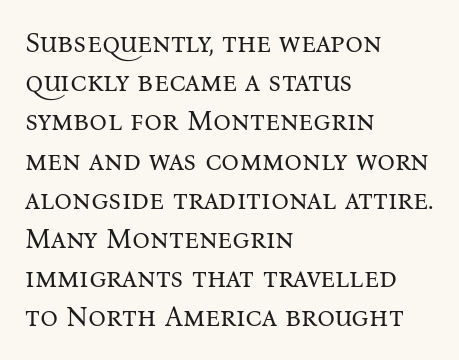
{"serif": "yes", "italic": "no", "bold": "no", "weight": "regular", "width": "normal", "stroke_contrast": "medium", "x_height": "medium", "monospaced": "no", "underline": "no", "align": "left", "line_spacing": "normal", "line_spacing_ratio": 1.4, "letter_spacing": "normal", "letter_spacing_em": 0.0, "glyph_px": 28}
